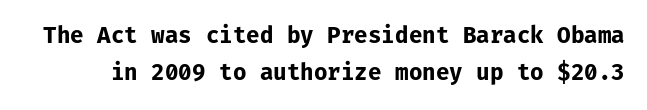
The image shows 22 px bold type, upright; set normal line spacing (1.7x), normal letter spacing, not underlined.
